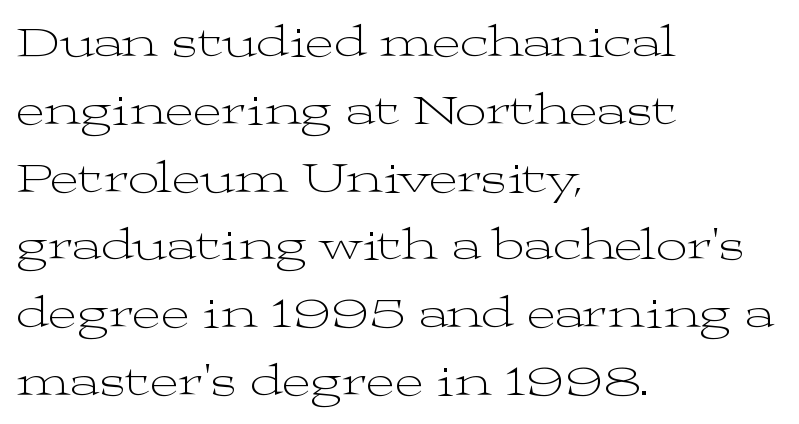
The image shows 44 px light, wide serif type, upright; set left-aligned, normal line spacing (1.54x), normal letter spacing, not underlined; medium stroke contrast and a medium x-height.
